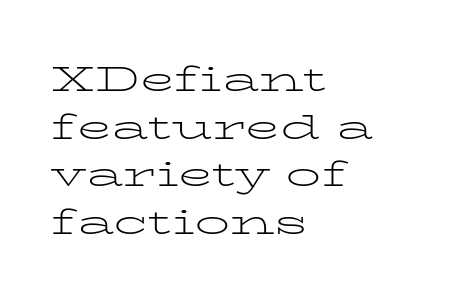
The face used here is rendered with its standard letterfit. Spacing verdict: proportional, widths tailored to each character. Posture: upright roman. The vertical gap from one line to the next is medium. The passage shown is not bold in any degree.
